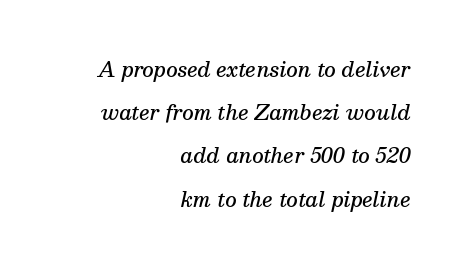
Q: Is the text bold? A: Semi-bold.
Q: Is the text italic (slanted)? A: Yes, it leans right by about 13 degrees.
Q: Is the text underlined? A: No.
Q: How is the paragraph aligned? A: Right-aligned.
Q: Is the spacing between letters normal or unusually wide? A: Normal.
Q: Is the spacing between lines tight, normal or loose? A: Loose.
